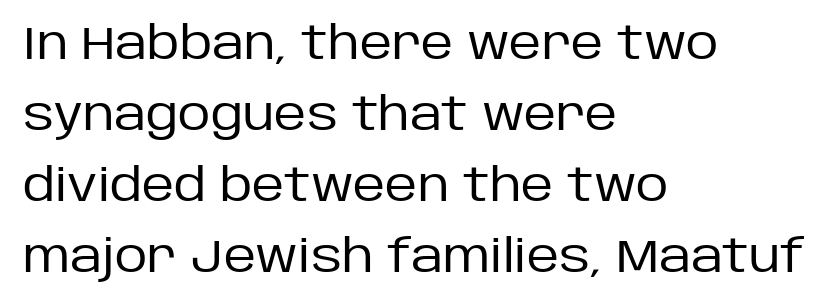
Bold? No — there's no thickening of the strokes. In CSS terms this would be text-align: left. The passage shown stacks its lines at a standard gap. Varying glyph widths throughout — classic text-font behaviour.
